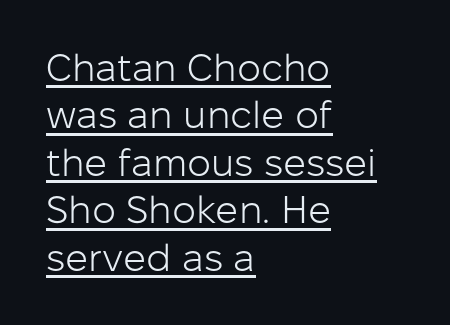
{"serif": "no", "italic": "no", "bold": "no", "weight": "light", "width": "normal", "stroke_contrast": "low", "x_height": "medium", "monospaced": "no", "underline": "yes", "align": "left", "line_spacing": "normal", "line_spacing_ratio": 1.25, "letter_spacing": "normal", "letter_spacing_em": 0.0, "glyph_px": 38}
